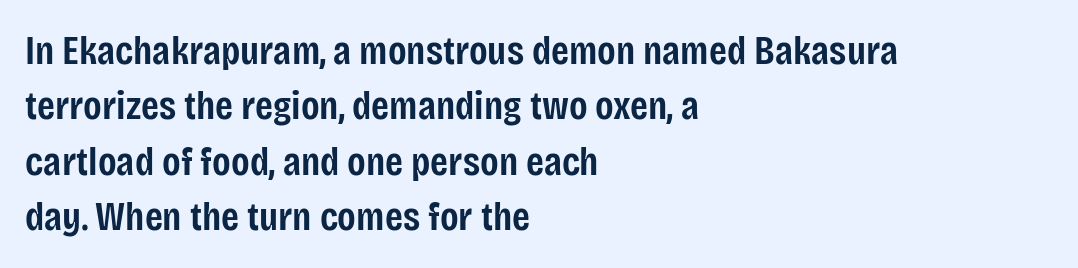
{"serif": "no", "italic": "no", "bold": "semi", "weight": "semibold", "width": "condensed", "stroke_contrast": "low", "x_height": "large", "monospaced": "no", "underline": "no", "align": "left", "line_spacing": "normal", "line_spacing_ratio": 1.35, "letter_spacing": "normal", "letter_spacing_em": 0.0, "glyph_px": 41}
